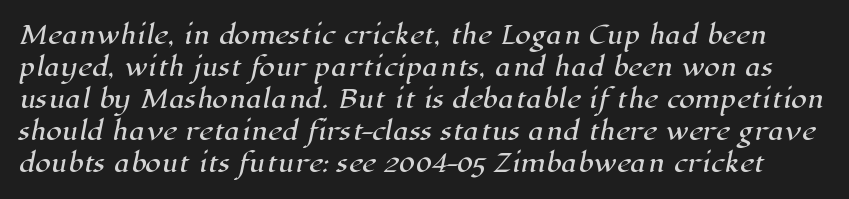
Honestly, there is no underline to notice here at all. Each word holds together tightly as a unit, with standard inter-letter gaps. This sample keeps an unexceptional amount of space between lines.
